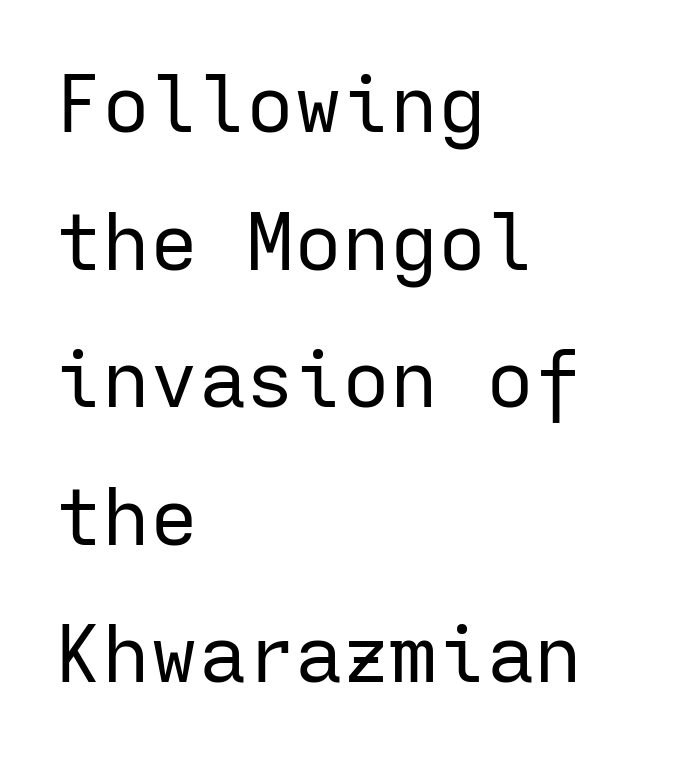
{"serif": "no", "italic": "no", "bold": "no", "weight": "regular", "width": "normal", "stroke_contrast": "low", "x_height": "medium", "monospaced": "yes", "underline": "no", "align": "left", "line_spacing_ratio": 1.72, "letter_spacing": "normal", "letter_spacing_em": 0.0, "glyph_px": 80}
